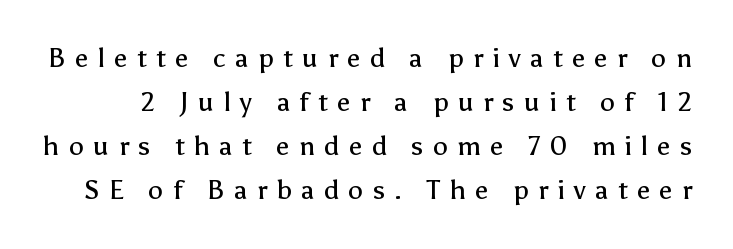
The typeface has the unassuming heft of standard copy or less. Regular leading. These lines were composed using upright roman letters. The string is rendered with underlining switched off. The type is letterspaced generously, with wide tracking.
